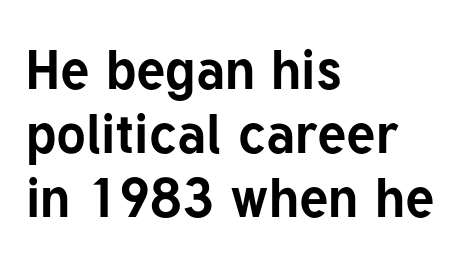
Observe the absence of serifs on each vertical stroke in this sample. As a designer I'd log this as weight 700, bold. The glyphs are unaccompanied by any horizontal stroke below them. Each line starts at the same left margin while the right side varies.
